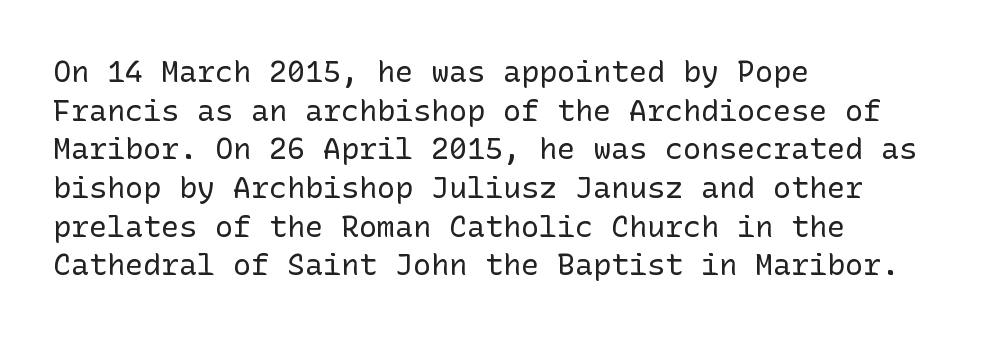
The image shows 30 px regular-weight sans-serif type, upright; set left-aligned, normal line spacing (1.29x), normal letter spacing, not underlined; low stroke contrast and a medium x-height.
